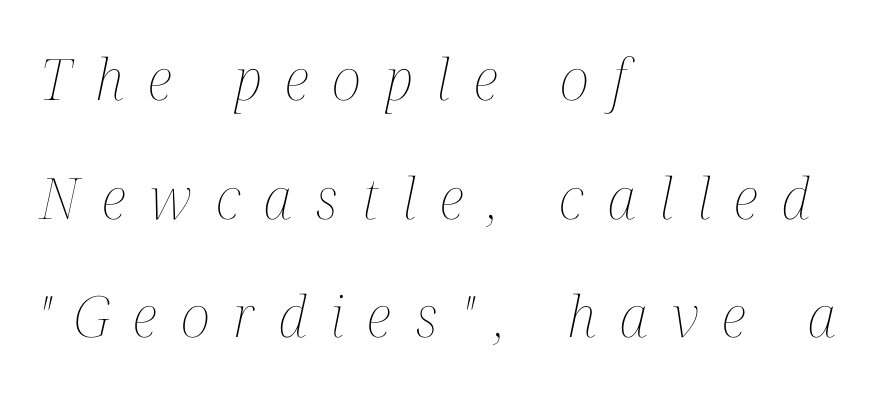
{"italic": "yes", "lean": "right", "slant_degrees": 12, "bold": "no", "weight": "thin", "width": "condensed", "stroke_contrast": "medium", "x_height": "medium", "monospaced": "no", "underline": "no", "align": "left", "line_spacing": "loose", "line_spacing_ratio": 2.08, "letter_spacing": "wide", "letter_spacing_em": 0.42, "glyph_px": 57}
